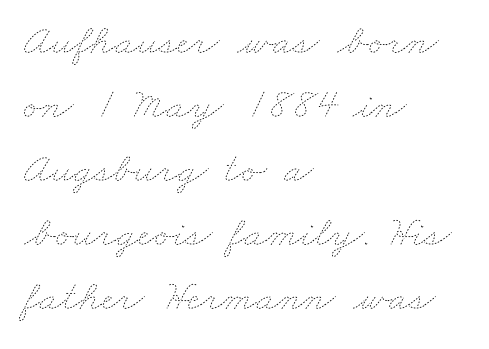
Vertically, the passage feels balanced, rows spaced as you'd expect. Nobody touched the tracking dial on this one. These lines stack with their left ends in a neat column. Bare-footed words on every line.
